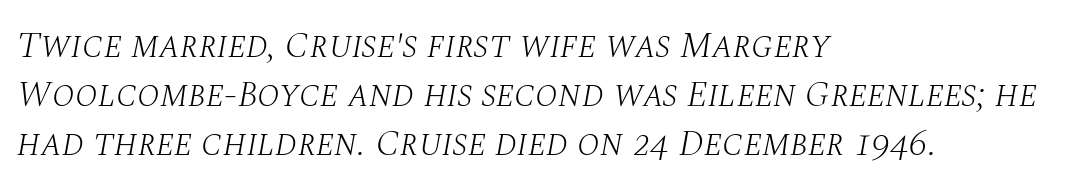
Q: Is the text bold? A: No.
Q: Is the text italic (slanted)? A: Yes, it leans right by about 10 degrees.
Q: Is the typeface a serif or a sans-serif typeface? A: Serif.
Q: Is the text underlined? A: No.
Q: How is the paragraph aligned? A: Left-aligned.
Q: Is the spacing between letters normal or unusually wide? A: Normal.
Q: Is the spacing between lines tight, normal or loose? A: Normal.
Q: Width (condensed, normal, or wide)? A: Normal.
Q: Stroke contrast? A: Medium.
Q: x-height? A: Large.
Q: Monospaced? A: No.
